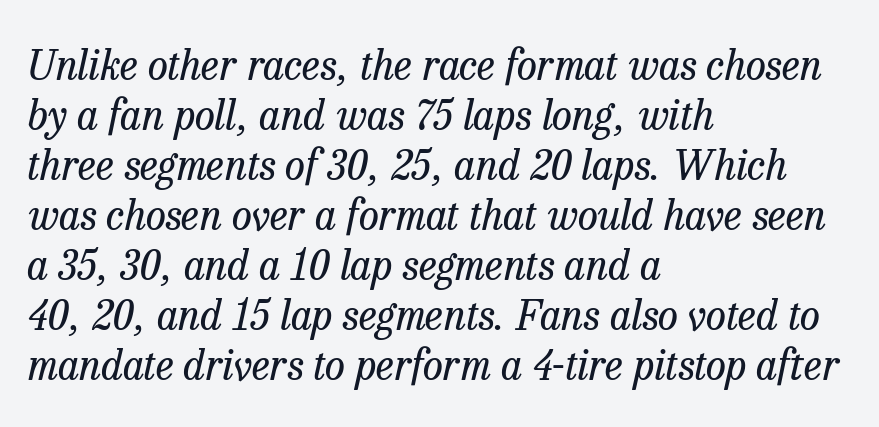
Q: Is the text bold? A: No.
Q: Is the text italic (slanted)? A: Yes, it leans right by about 13 degrees.
Q: Is the typeface a serif or a sans-serif typeface? A: Serif.
Q: Is the text underlined? A: No.
Q: How is the paragraph aligned? A: Left-aligned.
Q: Is the spacing between letters normal or unusually wide? A: Normal.
Q: Width (condensed, normal, or wide)? A: Normal.
Q: Stroke contrast? A: Low.
Q: x-height? A: Medium.
Q: Monospaced? A: No.
